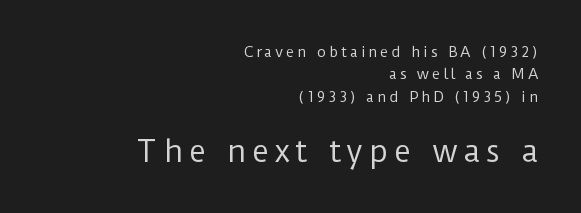
The image shows 29 px regular-weight sans-serif type, upright; set right-aligned, normal line spacing (1.59x), unusually wide letter spacing (+0.2 em), not underlined; the second (bottom) block is 2.07x larger; low stroke contrast and a medium x-height.
